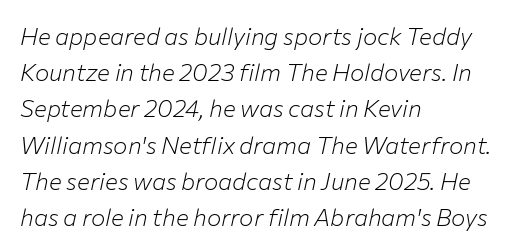
Q: Is the text bold? A: No.
Q: Is the text italic (slanted)? A: Yes, it leans right by about 12 degrees.
Q: Is the text underlined? A: No.
Q: How is the paragraph aligned? A: Left-aligned.
Q: Is the spacing between letters normal or unusually wide? A: Normal.
Q: Is the spacing between lines tight, normal or loose? A: Normal.
